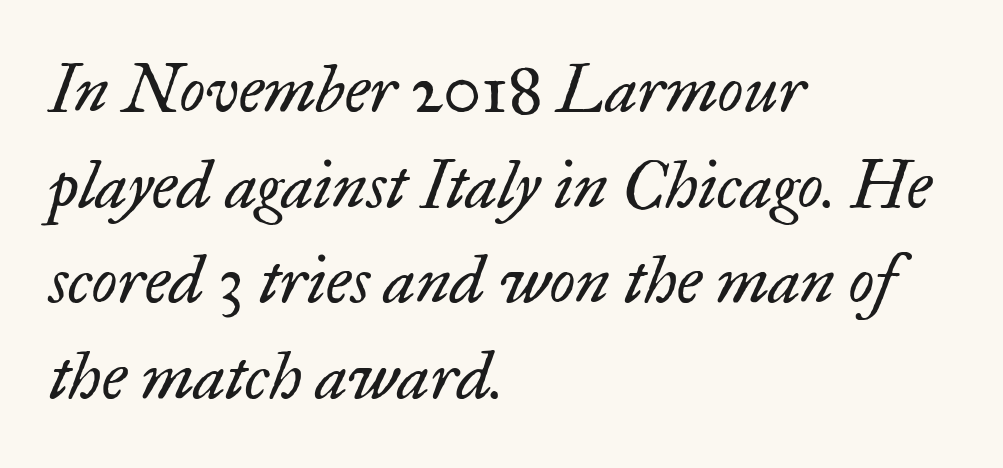
Q: Is the text bold? A: No.
Q: Is the text italic (slanted)? A: Yes, it leans right by about 17 degrees.
Q: Is the typeface a serif or a sans-serif typeface? A: Serif.
Q: Is the text underlined? A: No.
Q: How is the paragraph aligned? A: Left-aligned.
Q: Is the spacing between letters normal or unusually wide? A: Normal.
Q: Is the spacing between lines tight, normal or loose? A: Normal.
Q: Width (condensed, normal, or wide)? A: Normal.
Q: Stroke contrast? A: Low.
Q: x-height? A: Small.
Q: Monospaced? A: No.
